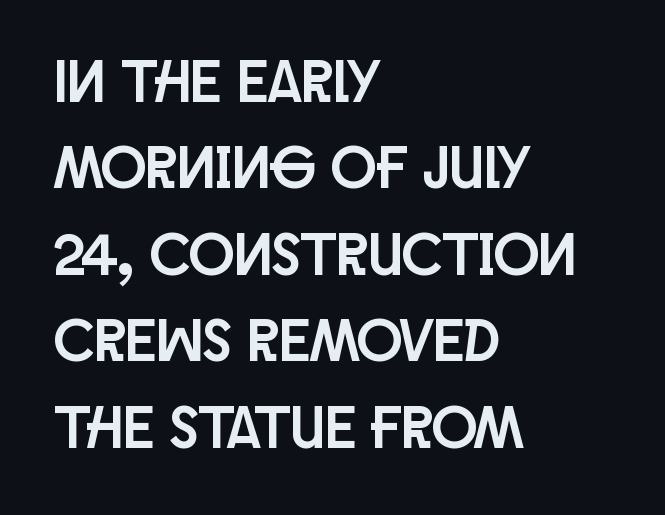
The space directly below the letters is spotless. Here the designer chose a conventional face with non-uniform glyph widths. Short and long lines alike share a common starting point at left. Posture: upright roman.
